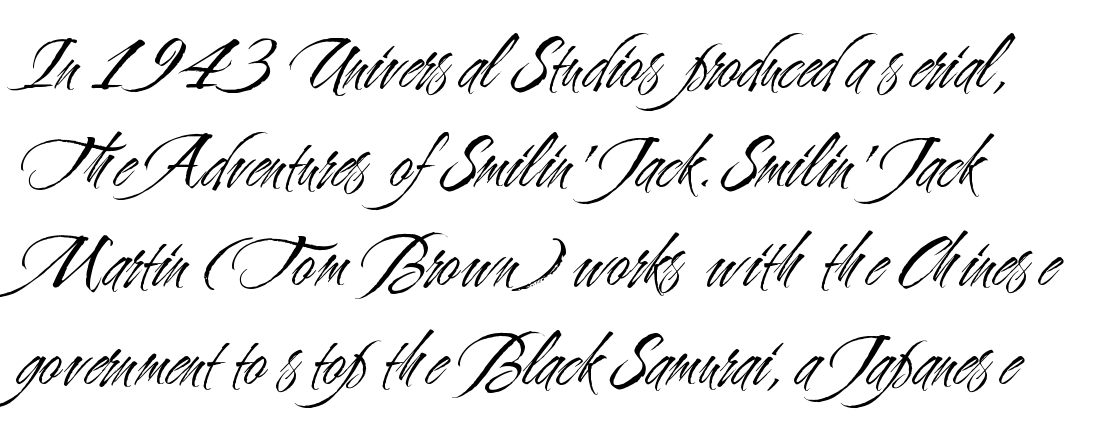
Q: Is the text bold? A: No.
Q: Is the text italic (slanted)? A: Yes.
Q: Is the typeface a serif or a sans-serif typeface? A: Sans-serif.
Q: Is the text underlined? A: No.
Q: Is the spacing between letters normal or unusually wide? A: Normal.
Q: Is the spacing between lines tight, normal or loose? A: Normal.
Q: Width (condensed, normal, or wide)? A: Condensed.
Q: Stroke contrast? A: Medium.
Q: x-height? A: Small.
Q: Monospaced? A: No.
